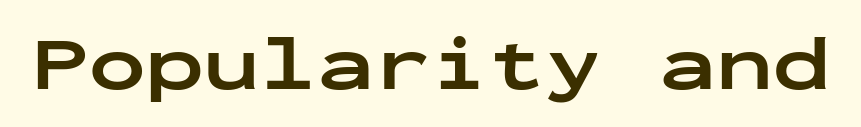
{"serif": "no", "italic": "no", "bold": "yes", "weight": "bold", "width": "wide", "stroke_contrast": "low", "x_height": "medium", "monospaced": "yes", "underline": "no", "letter_spacing": "normal", "letter_spacing_em": 0.0, "glyph_px": 76}
